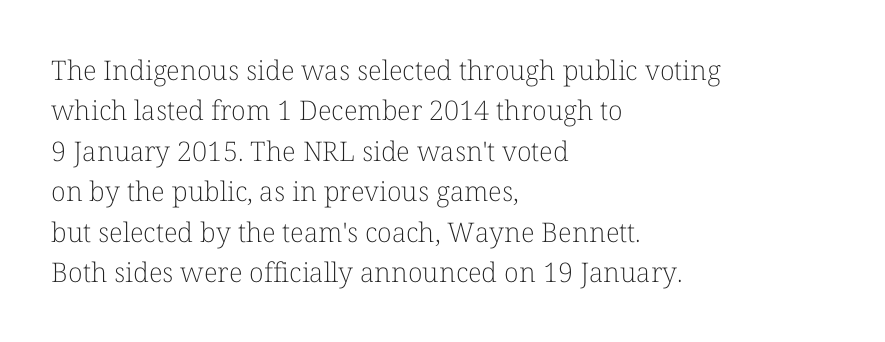
{"italic": "no", "bold": "no", "underline": "no", "align": "left", "line_spacing": "normal", "line_spacing_ratio": 1.5, "letter_spacing": "normal", "letter_spacing_em": 0.0, "glyph_px": 27}
